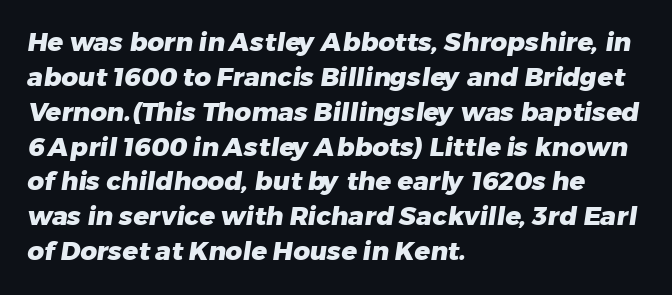
Q: Is the text bold? A: Yes.
Q: Is the text underlined? A: No.
Q: How is the paragraph aligned? A: Left-aligned.
Q: Is the spacing between letters normal or unusually wide? A: Normal.
Q: Is the spacing between lines tight, normal or loose? A: Normal.
